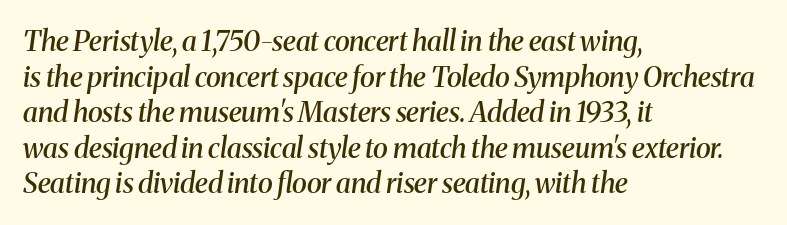
Q: Is the text bold? A: Semi-bold.
Q: Is the text italic (slanted)? A: Yes, it leans right by about 8 degrees.
Q: Is the typeface a serif or a sans-serif typeface? A: Serif.
Q: Is the text underlined? A: No.
Q: How is the paragraph aligned? A: Left-aligned.
Q: Is the spacing between letters normal or unusually wide? A: Normal.
Q: Is the spacing between lines tight, normal or loose? A: Normal.
Q: Width (condensed, normal, or wide)? A: Normal.
Q: Stroke contrast? A: Medium.
Q: x-height? A: Medium.
Q: Monospaced? A: No.
